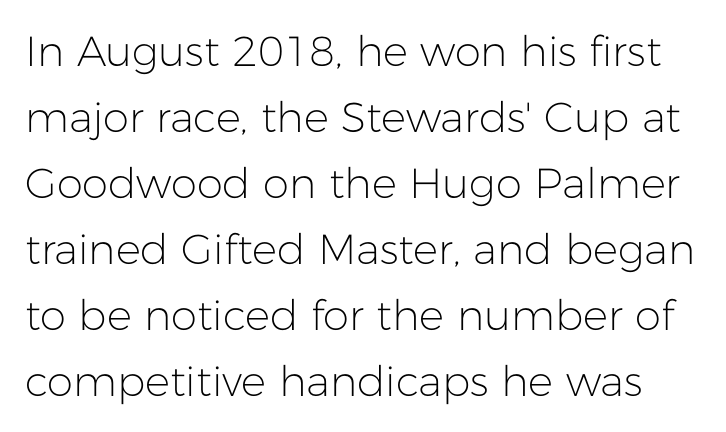
The lettering holds an erect, upright posture throughout. How are the letters spaced? Ordinarily, with no added tracking. Vertical stems look standard width or narrower in stroke. Is this a fixed-width face? No — the glyphs have proportional, varying widths. The space beneath each line is pristine and unruled. Serif or sans? Sans — the stroke terminals are bare.
